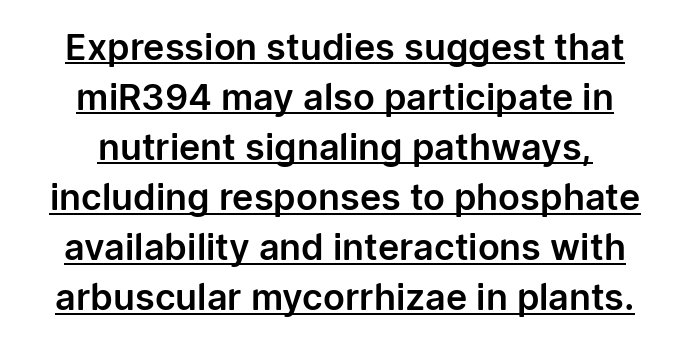
The image shows 36 px sans-serif type, upright; set centered, normal line spacing (1.39x), normal letter spacing, underlined; low stroke contrast and a medium x-height.
